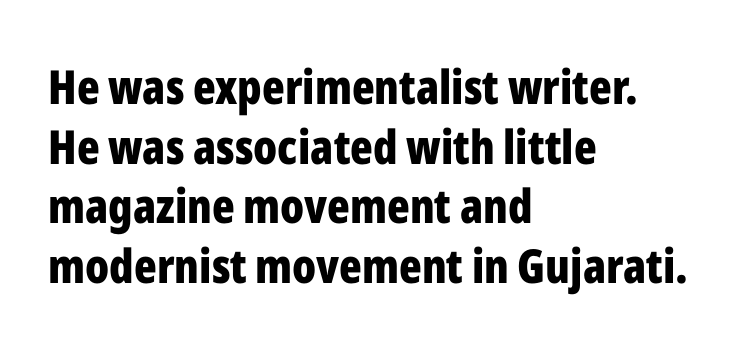
{"serif": "no", "italic": "no", "bold": "yes", "weight": "bold", "width": "condensed", "stroke_contrast": "low", "x_height": "medium", "monospaced": "no", "underline": "no", "align": "left", "line_spacing": "normal", "line_spacing_ratio": 1.27, "letter_spacing": "normal", "letter_spacing_em": 0.0, "glyph_px": 47}
